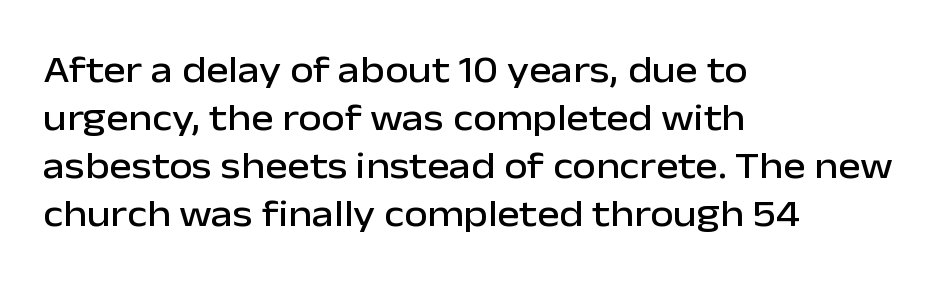
The image shows 38 px sans-serif type, upright; set left-aligned, normal line spacing (1.26x), normal letter spacing, not underlined; low stroke contrast and a medium x-height.
